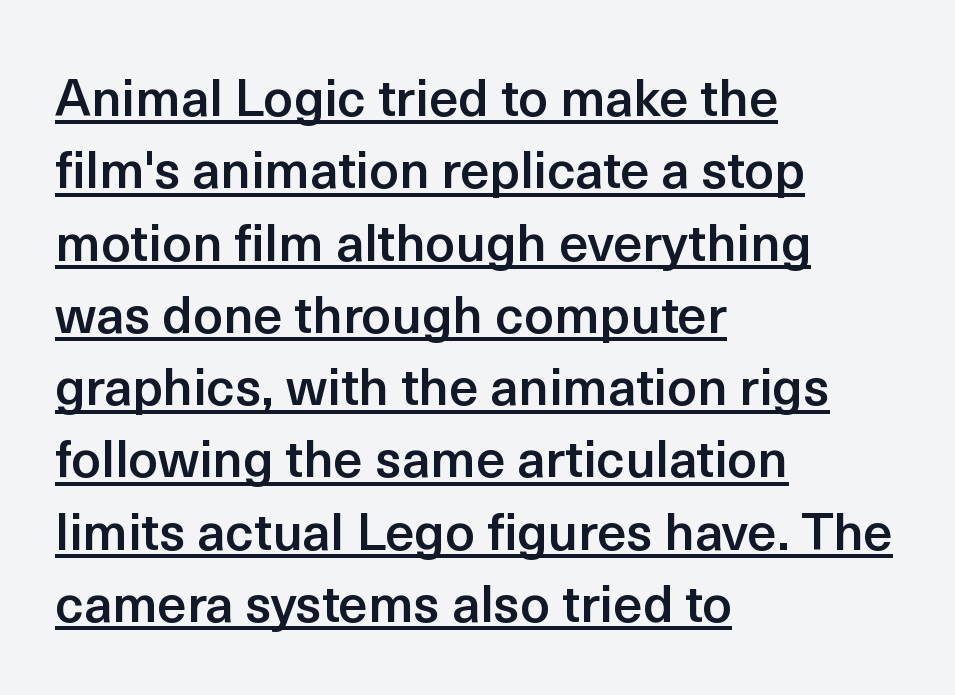
{"serif": "no", "italic": "no", "bold": "semi", "weight": "semibold", "width": "normal", "x_height": "medium", "monospaced": "no", "underline": "yes", "align": "left", "line_spacing": "normal", "line_spacing_ratio": 1.39, "letter_spacing": "normal", "letter_spacing_em": 0.0, "glyph_px": 52}
